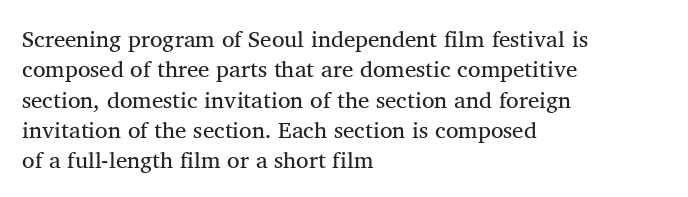
{"underline": "no", "align": "left", "line_spacing": "normal", "line_spacing_ratio": 1.32, "letter_spacing": "normal", "letter_spacing_em": 0.0, "glyph_px": 23}
